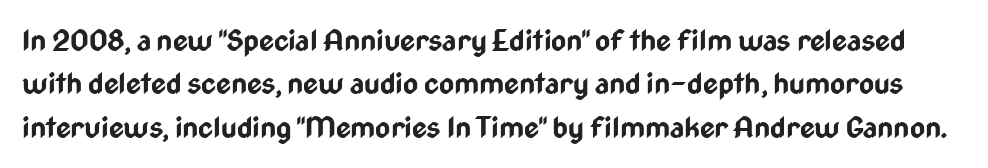
{"serif": "no", "italic": "no", "bold": "yes", "weight": "bold", "width": "condensed", "stroke_contrast": "low", "x_height": "medium", "monospaced": "no", "underline": "no", "line_spacing": "normal", "line_spacing_ratio": 1.5, "letter_spacing": "normal", "letter_spacing_em": 0.0, "glyph_px": 29}
